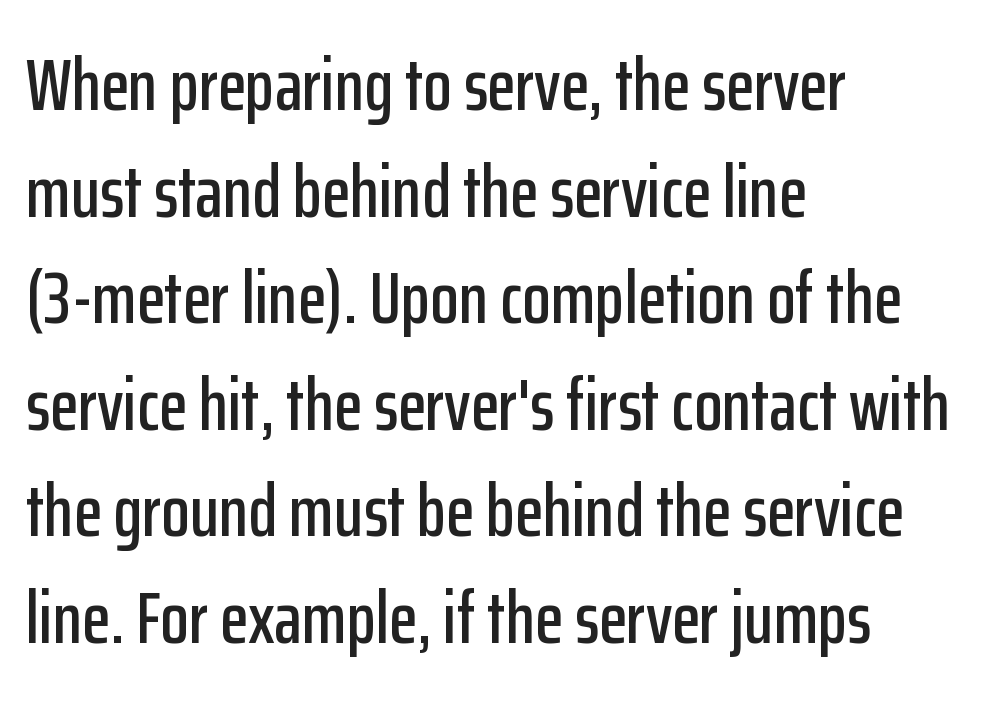
Q: Is the text italic (slanted)? A: No, it is upright.
Q: Is the typeface a serif or a sans-serif typeface? A: Sans-serif.
Q: Is the text underlined? A: No.
Q: How is the paragraph aligned? A: Left-aligned.
Q: Is the spacing between letters normal or unusually wide? A: Normal.
Q: Is the spacing between lines tight, normal or loose? A: Normal.
Q: Width (condensed, normal, or wide)? A: Condensed.
Q: Stroke contrast? A: Low.
Q: x-height? A: Medium.
Q: Monospaced? A: No.
